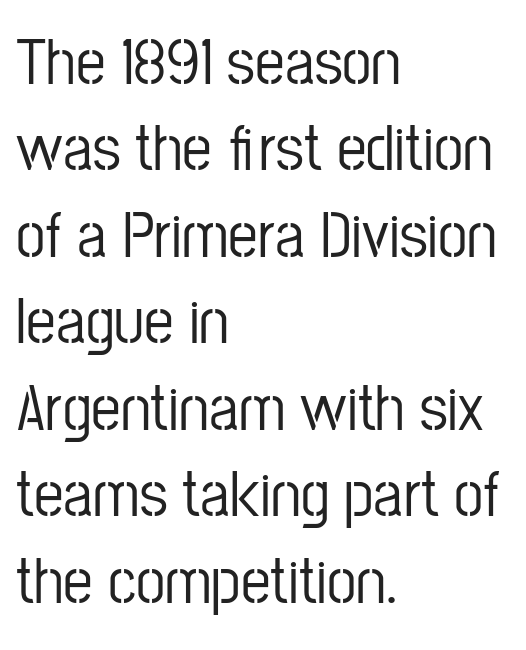
{"serif": "no", "italic": "no", "width": "condensed", "stroke_contrast": "low", "x_height": "medium", "monospaced": "no", "underline": "no", "align": "left", "line_spacing": "normal", "line_spacing_ratio": 1.31, "letter_spacing": "normal", "letter_spacing_em": 0.0, "glyph_px": 66}
